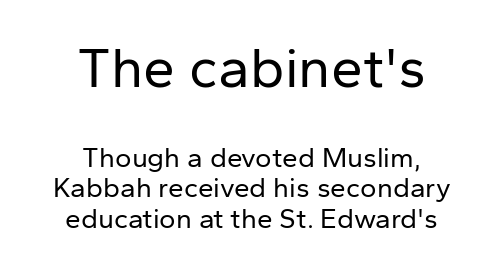
Larger block? The one above; the one below is distinctly smaller. The letters stand upright; this is a roman face. Proportional: the letters do not fall into vertical columns. The typesetting does not lean heavy: it is not bold.
